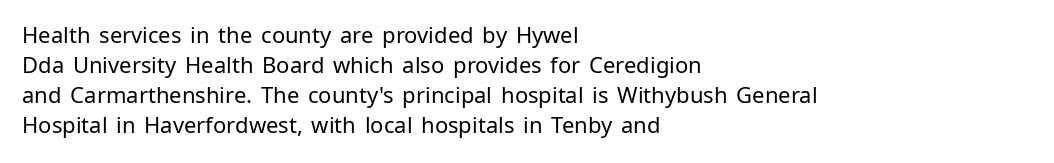
The image shows 22 px text type, upright; set left-aligned, normal line spacing (1.37x), normal letter spacing, not underlined.
